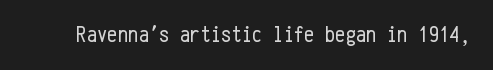
{"italic": "no", "bold": "no", "underline": "no", "letter_spacing": "normal", "letter_spacing_em": 0.0, "glyph_px": 23}
